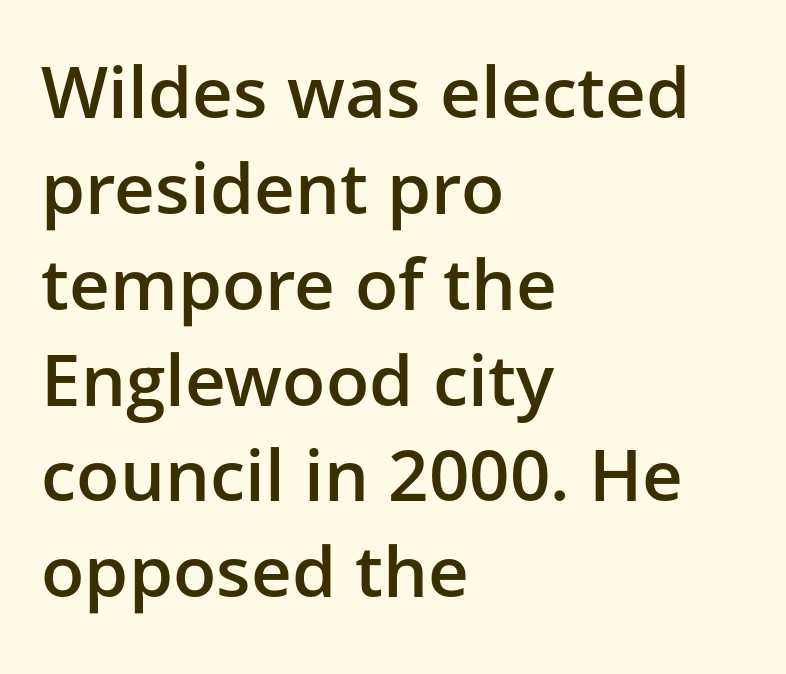
{"serif": "no", "italic": "no", "bold": "semi", "weight": "semibold", "width": "normal", "stroke_contrast": "low", "x_height": "medium", "monospaced": "no", "underline": "no", "align": "left", "line_spacing": "normal", "line_spacing_ratio": 1.35, "letter_spacing": "normal", "letter_spacing_em": 0.0, "glyph_px": 71}
